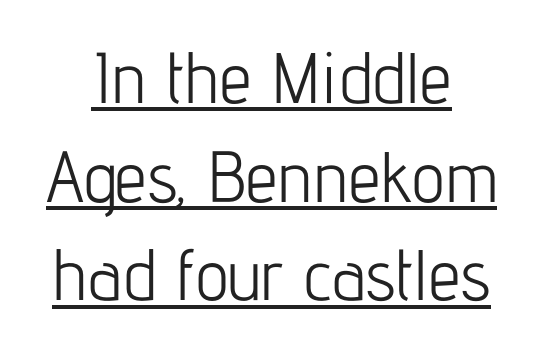
Notice how descenders clear the ascenders below comfortably — that's standard leading. The lines are quadded center. This sample uses plain, unmodified letter spacing. Every stem runs plumb, perpendicular to the baseline. The glyphs are accompanied by a horizontal stroke just below them.
